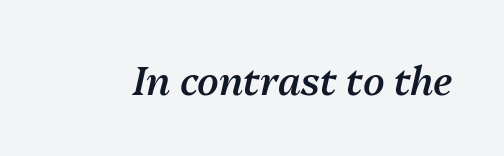
The image shows 39 px semibold type, italic (leaning right); set normal letter spacing, not underlined; medium stroke contrast and a medium x-height.
